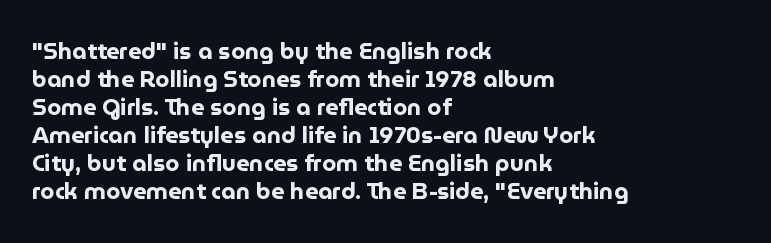
{"italic": "no", "bold": "yes", "underline": "no", "align": "left", "line_spacing_ratio": 1.22, "letter_spacing": "normal", "letter_spacing_em": 0.0, "glyph_px": 23}
